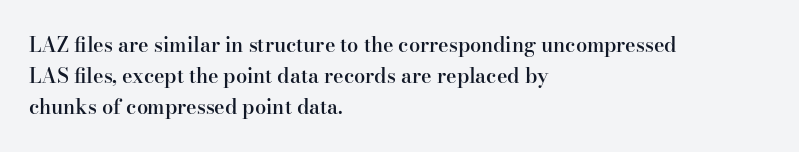
{"italic": "no", "bold": "semi", "underline": "no", "align": "left", "line_spacing": "normal", "line_spacing_ratio": 1.56, "letter_spacing": "normal", "letter_spacing_em": 0.0, "glyph_px": 20}
